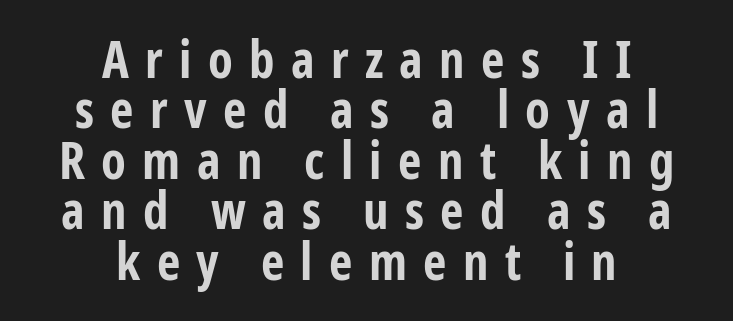
{"serif": "no", "italic": "no", "bold": "yes", "weight": "bold", "width": "condensed", "stroke_contrast": "low", "x_height": "medium", "monospaced": "no", "underline": "no", "align": "center", "line_spacing": "tight", "line_spacing_ratio": 0.99, "letter_spacing": "wide", "letter_spacing_em": 0.32, "glyph_px": 51}
